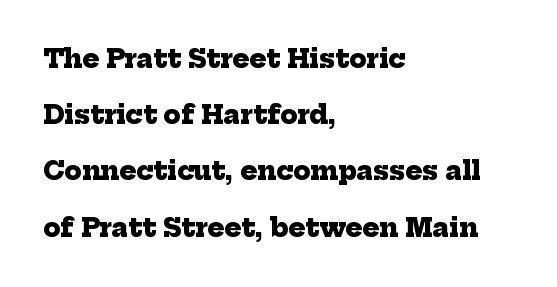
Q: Is the text bold? A: Yes.
Q: Is the text underlined? A: No.
Q: How is the paragraph aligned? A: Left-aligned.
Q: Is the spacing between letters normal or unusually wide? A: Normal.
Q: Is the spacing between lines tight, normal or loose? A: Loose.
